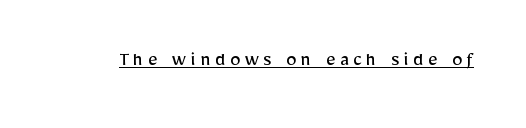
The image shows 21 px text type, upright; set unusually wide letter spacing (+0.21 em), underlined.
